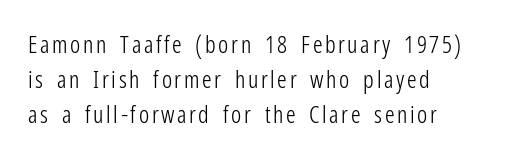
Q: Is the text bold? A: No.
Q: Is the text italic (slanted)? A: No, it is upright.
Q: Is the text underlined? A: No.
Q: How is the paragraph aligned? A: Left-aligned.
Q: Is the spacing between lines tight, normal or loose? A: Normal.
